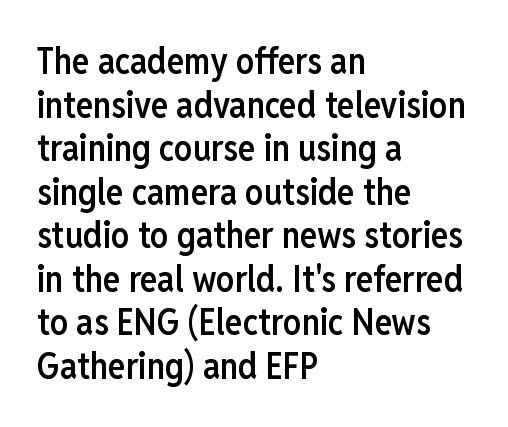
Q: Is the text bold? A: Semi-bold.
Q: Is the text italic (slanted)? A: No, it is upright.
Q: Is the typeface a serif or a sans-serif typeface? A: Sans-serif.
Q: Is the text underlined? A: No.
Q: How is the paragraph aligned? A: Left-aligned.
Q: Is the spacing between letters normal or unusually wide? A: Normal.
Q: Width (condensed, normal, or wide)? A: Condensed.
Q: Stroke contrast? A: Low.
Q: x-height? A: Medium.
Q: Monospaced? A: No.
